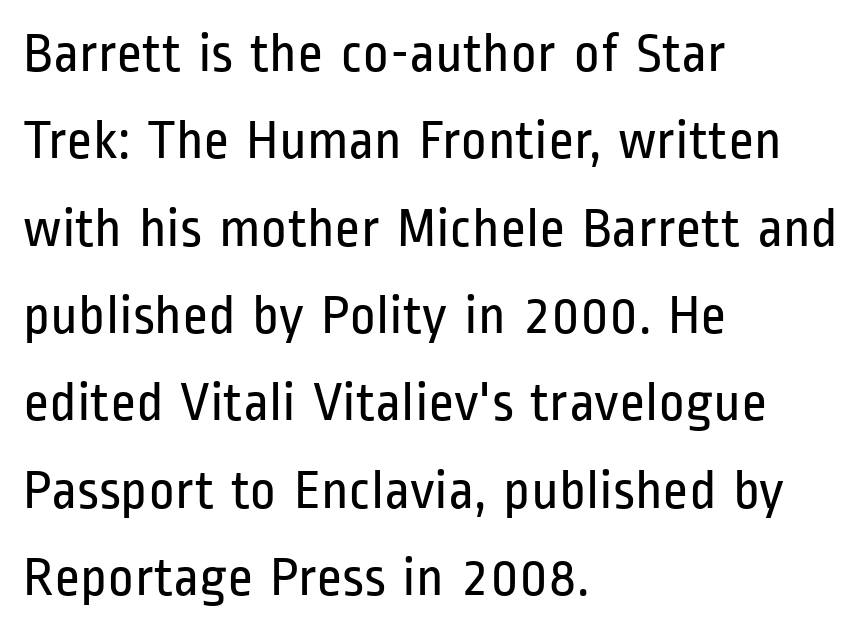
The font sits on the lighter half of the weight spectrum, regular included. The text block is weighted toward the left margin, trailing off unevenly rightward. The lines sit at an ordinary, default distance from one another. Posture: straight, roman, zero tilt. A sans-serif font was chosen for this passage. Character widths vary here, with narrow letters taking less room than wide ones.
